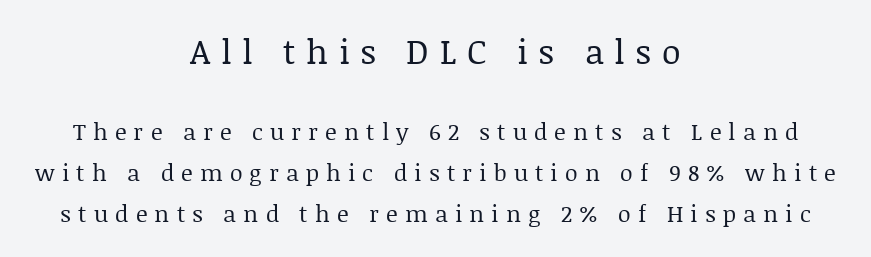
The letterforms stand isolated, each surrounded by extra space. Does the type have serifs? Yes, each stem ends in a small foot. The words here are not underlined. Is this a fixed-width face? No — the glyphs have proportional, varying widths. The letters look calm and open, with moderate or lighter stems. Ascenders rise straight up at ninety degrees.
